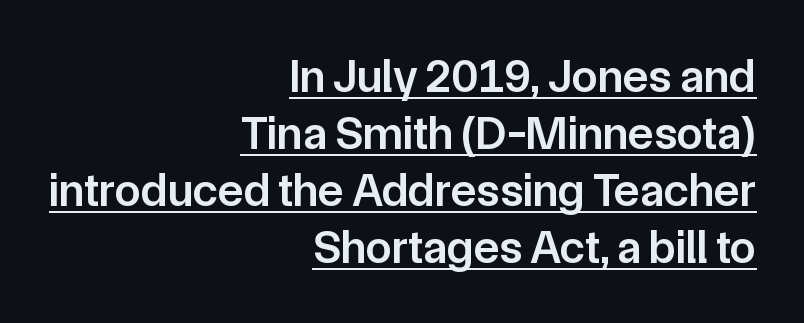
Q: Is the text bold? A: Semi-bold.
Q: Is the text italic (slanted)? A: No, it is upright.
Q: Is the typeface a serif or a sans-serif typeface? A: Sans-serif.
Q: Is the text underlined? A: Yes.
Q: How is the paragraph aligned? A: Right-aligned.
Q: Is the spacing between letters normal or unusually wide? A: Normal.
Q: Width (condensed, normal, or wide)? A: Normal.
Q: Stroke contrast? A: Low.
Q: x-height? A: Medium.
Q: Monospaced? A: No.
